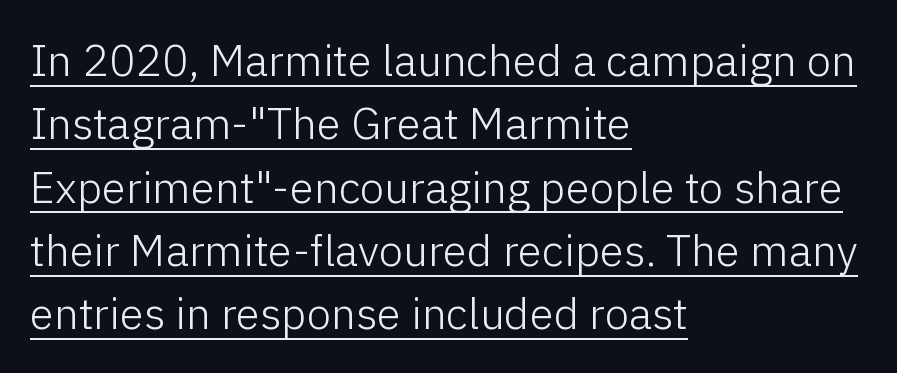
You could call the tracking neutral — neither tight nor loose. Are there feet on the stems? There aren't — it's a sans. Ink coverage per letter is moderate at most. Students, observe the line beneath the letters — that is underlining.
